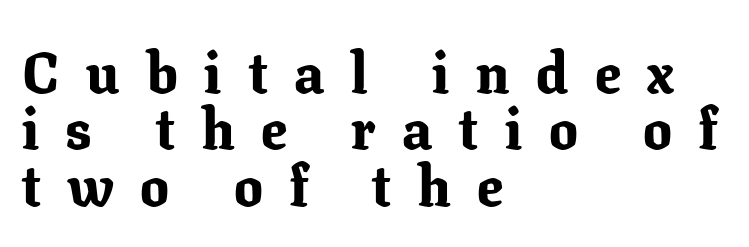
{"serif": "yes", "italic": "no", "bold": "yes", "weight": "bold", "width": "normal", "stroke_contrast": "low", "x_height": "medium", "monospaced": "no", "underline": "no", "align": "left", "line_spacing": "tight", "line_spacing_ratio": 0.99, "letter_spacing": "wide", "letter_spacing_em": 0.47, "glyph_px": 57}
